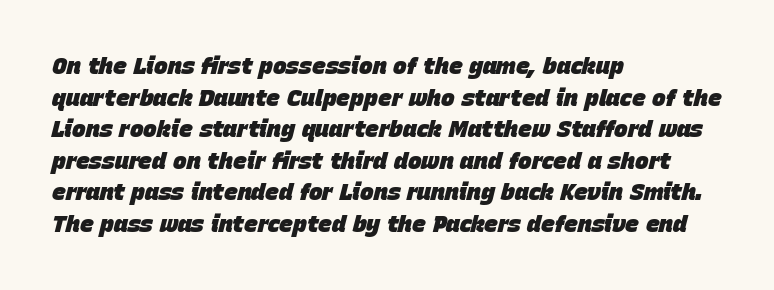
{"italic": "yes", "lean": "right", "slant_degrees": 15, "bold": "yes", "underline": "no", "align": "left", "line_spacing": "normal", "line_spacing_ratio": 1.37, "letter_spacing": "normal", "letter_spacing_em": 0.0, "glyph_px": 23}
